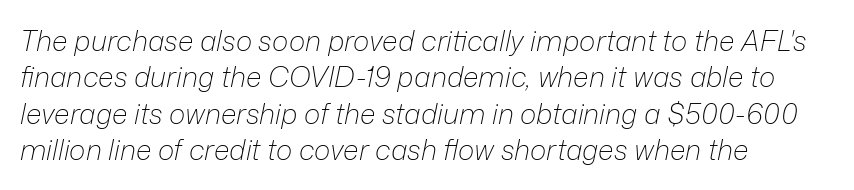
{"italic": "yes", "lean": "right", "slant_degrees": 12, "bold": "no", "weight": "light", "width": "normal", "stroke_contrast": "low", "x_height": "medium", "monospaced": "no", "underline": "no", "align": "left", "line_spacing": "normal", "line_spacing_ratio": 1.3, "letter_spacing": "normal", "letter_spacing_em": 0.0, "glyph_px": 28}
